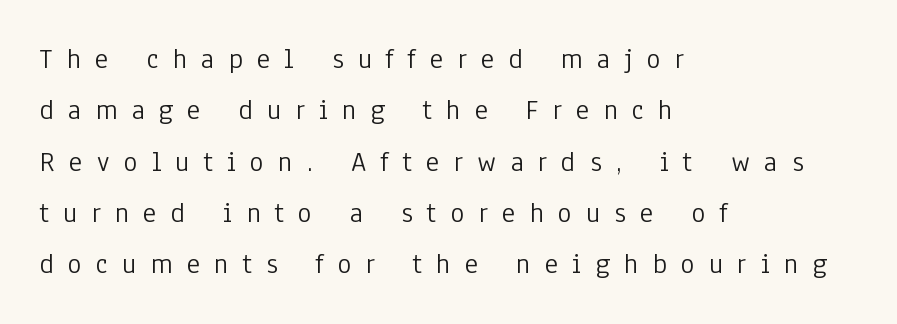
This sample uses an upright cut, with every glyph sitting square on the baseline. No letter is thick-stroked: the sample isn't bold. The face used here is a sans, in the tradition of grotesques and geometrics. Do the characters align in a grid? No, the font is proportional.
